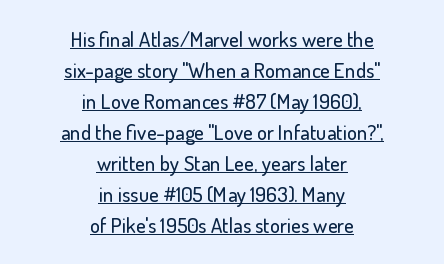
Q: Is the text italic (slanted)? A: No, it is upright.
Q: Is the text underlined? A: Yes.
Q: How is the paragraph aligned? A: Centered.
Q: Is the spacing between letters normal or unusually wide? A: Normal.
Q: Is the spacing between lines tight, normal or loose? A: Normal.
